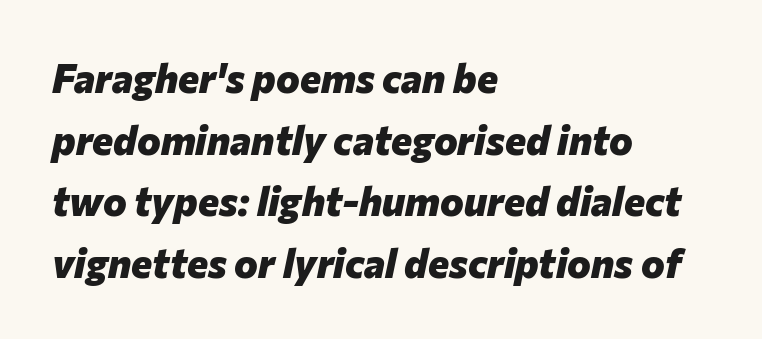
{"italic": "yes", "lean": "right", "slant_degrees": 12, "bold": "yes", "weight": "heavy", "width": "normal", "stroke_contrast": "low", "x_height": "medium", "monospaced": "no", "underline": "no", "align": "left", "line_spacing": "normal", "line_spacing_ratio": 1.54, "letter_spacing": "normal", "letter_spacing_em": 0.0, "glyph_px": 40}
